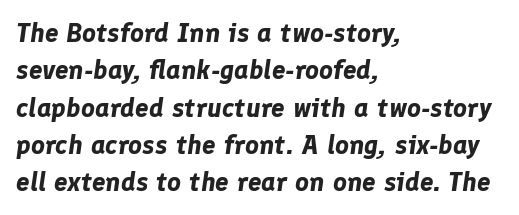
Q: Is the text bold? A: Yes.
Q: Is the text italic (slanted)? A: Yes, it leans right by about 8 degrees.
Q: Is the text underlined? A: No.
Q: How is the paragraph aligned? A: Left-aligned.
Q: Is the spacing between letters normal or unusually wide? A: Normal.
Q: Is the spacing between lines tight, normal or loose? A: Normal.
